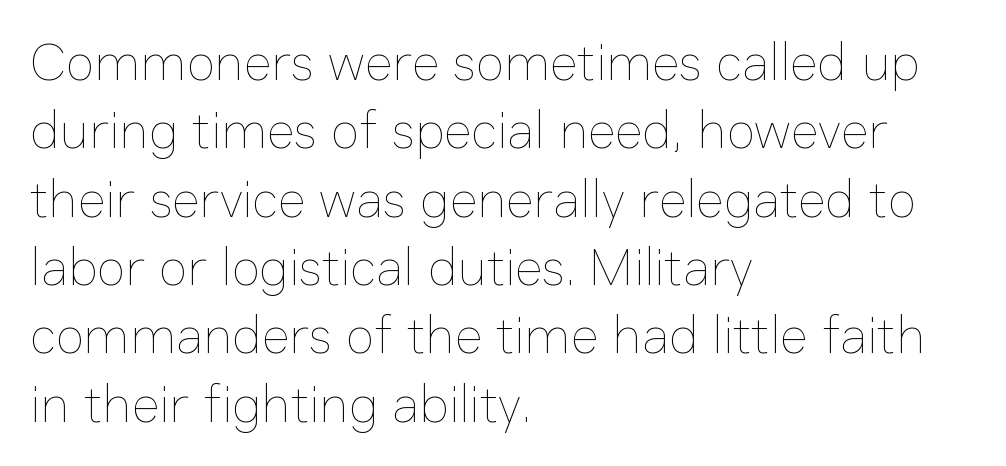
Line beginnings align vertically; line endings do not. Unlike italic type, these characters show no tilt at all. This block has exactly the height ordinary leading produces. Counters stay open thanks to moderate or lighter strokes. The line texture is even and compact thanks to regular tracking.
